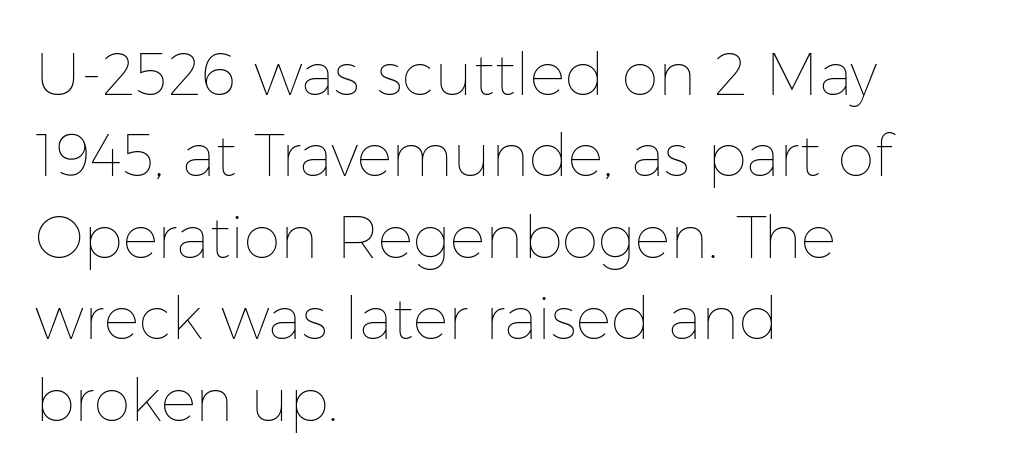
The image shows 59 px thin type, upright; set left-aligned, normal line spacing (1.38x), normal letter spacing, not underlined; low stroke contrast and a medium x-height.
